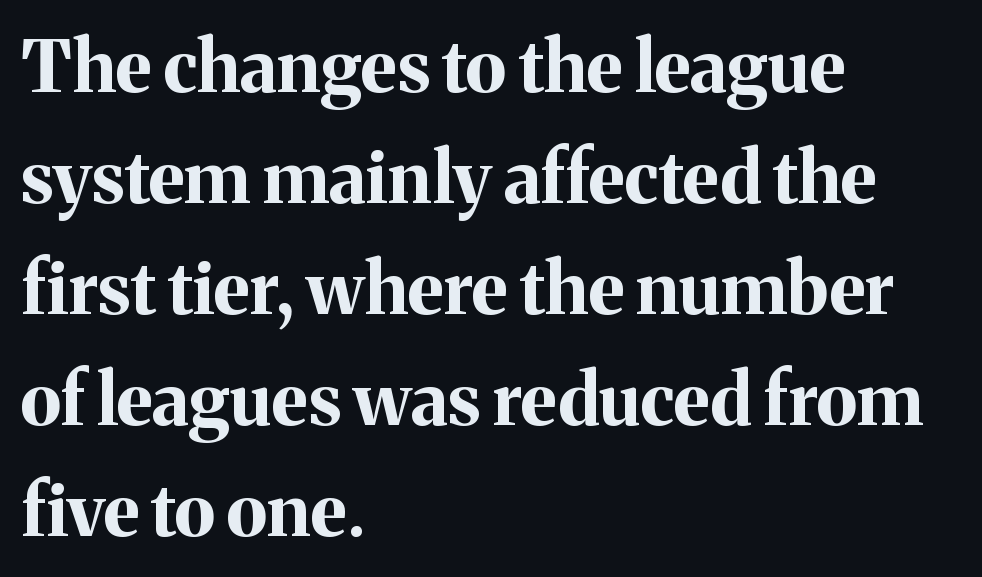
Tracking here is standard; glyphs follow each other at the usual distance. This sample keeps an unexceptional amount of space between lines. Lines of text with bare space underneath. The face used here has the dense, thick strokes of a bold. Is this a fixed-width face? No — the glyphs have proportional, varying widths.
